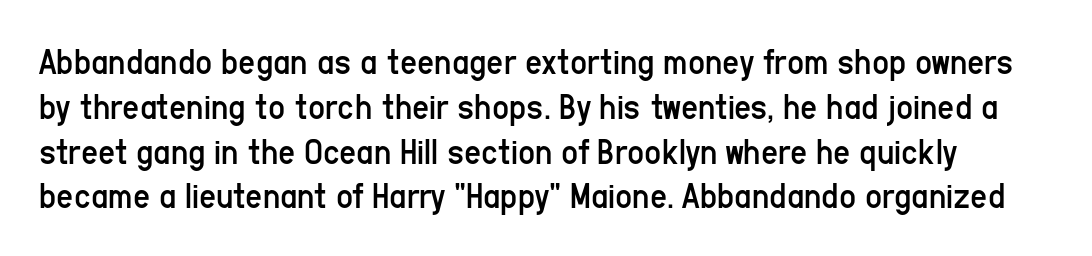
Tall strokes in this sample are plumb rather than angled. Type without underlining. The face looks like a standard text weight, possibly lighter. Spacing between characters is what you'd get straight out of the box.
